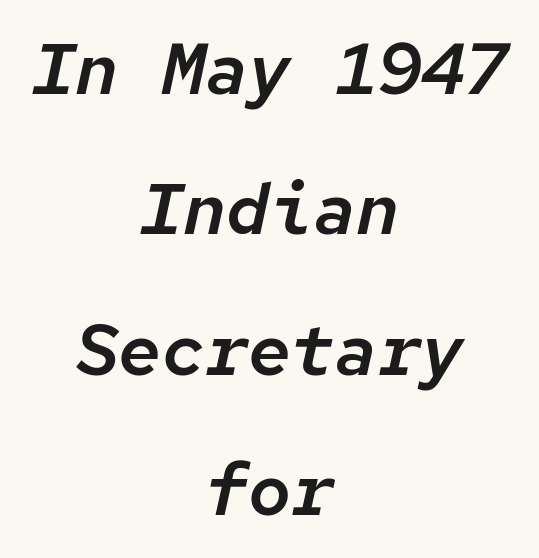
{"italic": "yes", "lean": "right", "slant_degrees": 12, "width": "normal", "stroke_contrast": "low", "x_height": "medium", "monospaced": "yes", "underline": "no", "align": "center", "line_spacing": "loose", "line_spacing_ratio": 1.95, "letter_spacing": "normal", "letter_spacing_em": 0.0, "glyph_px": 72}
